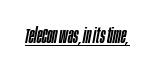
{"italic": "yes", "lean": "right", "slant_degrees": 10, "underline": "yes", "letter_spacing": "normal", "letter_spacing_em": 0.0, "glyph_px": 22}
